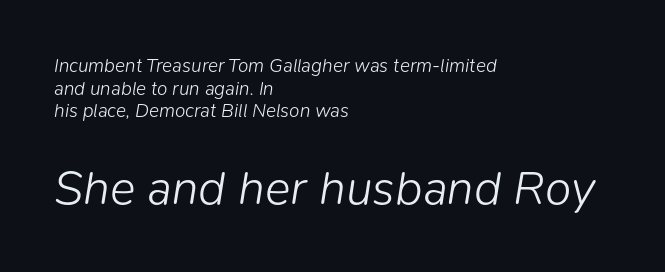
Q: Is the text bold? A: No.
Q: Is the text italic (slanted)? A: Yes, it leans right by about 9 degrees.
Q: Is the text underlined? A: No.
Q: How is the paragraph aligned? A: Left-aligned.
Q: Is the spacing between letters normal or unusually wide? A: Normal.
Q: Which block of text is set in a larger size, the first (top) or the second (bottom)? A: The second (bottom) one.
Q: Width (condensed, normal, or wide)? A: Normal.
Q: Stroke contrast? A: Low.
Q: x-height? A: Medium.
Q: Monospaced? A: No.
